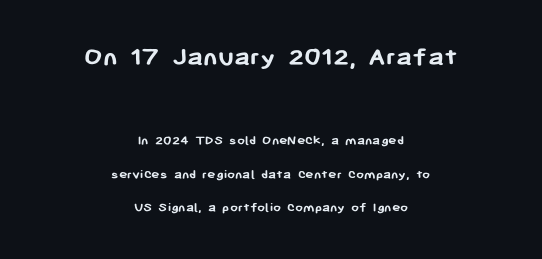
The image shows 28 px semibold sans-serif type, upright; set centered, loose line spacing (2.41x), normal letter spacing, not underlined; the first (top) block is 2.0x larger; low stroke contrast and a medium x-height.
